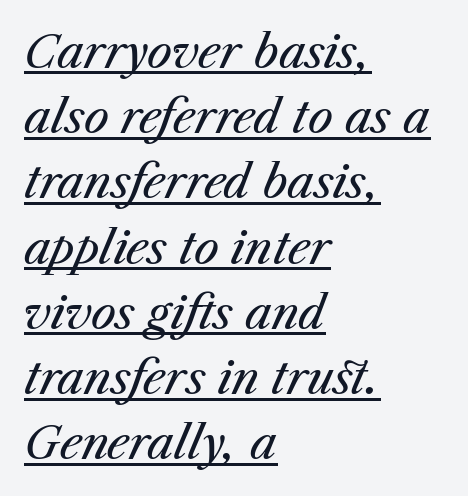
The image shows 45 px regular-weight type, italic (leaning right); set left-aligned, normal line spacing (1.45x), normal letter spacing, underlined; medium stroke contrast and a medium x-height.
